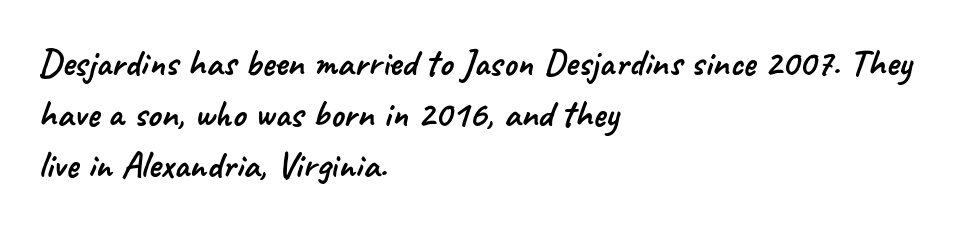
{"serif": "no", "width": "normal", "stroke_contrast": "low", "x_height": "small", "monospaced": "no", "underline": "no", "align": "left", "line_spacing": "normal", "line_spacing_ratio": 1.34, "letter_spacing": "normal", "letter_spacing_em": 0.0, "glyph_px": 38}
